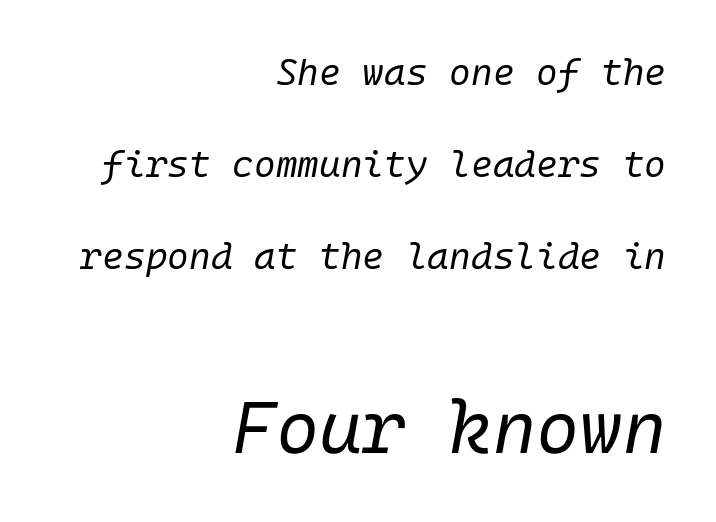
{"italic": "yes", "lean": "right", "slant_degrees": 10, "bold": "no", "weight": "regular", "width": "normal", "stroke_contrast": "low", "x_height": "medium", "underline": "no", "align": "right", "line_spacing": "loose", "line_spacing_ratio": 2.48, "letter_spacing": "normal", "letter_spacing_em": 0.0, "larger_block": "second", "size_ratio": 2.0, "glyph_px": 74}
